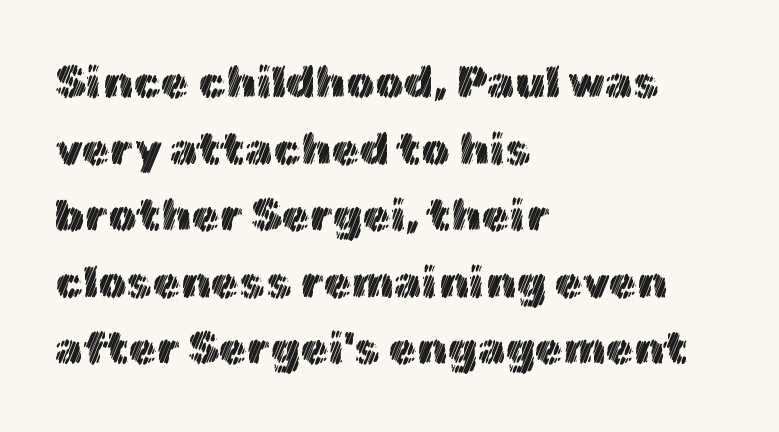
Is this a fixed-width face? No — the glyphs have proportional, varying widths. Nobody drew a line under any word here. This sample uses an upright cut, with every glyph sitting square on the baseline. Does the leading feel generous? No, just average. The type is set solid horizontally, with unmodified tracking.
